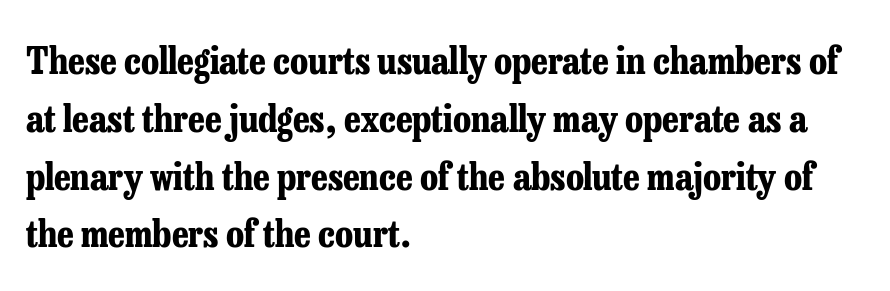
What stands out about the letter spacing? Nothing — it is the standard amount. Spacing verdict: proportional, widths tailored to each character. Serif or sans? Serif — the stroke terminals have little feet. Vertical strokes here are truly vertical.
